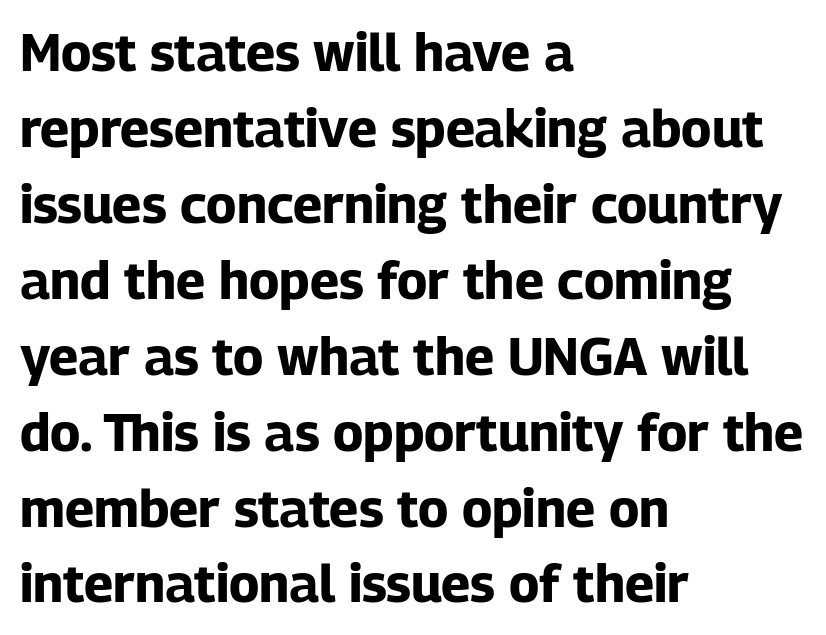
The image shows 52 px bold sans-serif type, upright; set left-aligned, normal line spacing (1.46x), normal letter spacing, not underlined; low stroke contrast and a medium x-height.
